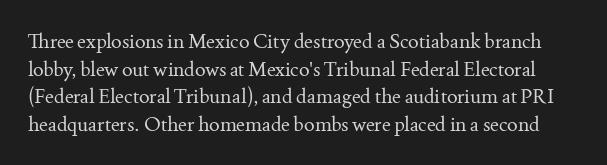
The image shows 20 px text type, upright; set normal line spacing (1.38x), normal letter spacing, not underlined.
